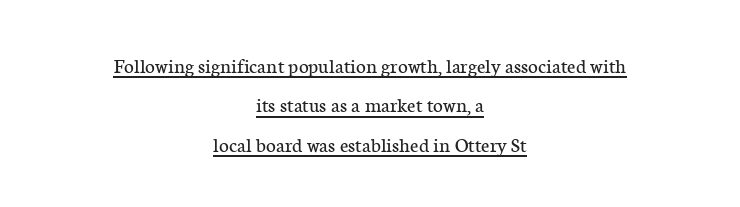
Layout note: lines centered. Nope, not italic — everything's standing straight. Looks like someone drew a line under every word here. Counters stay open thanks to moderate or lighter strokes. Tracking value appears to be zero — textbook default spacing.
